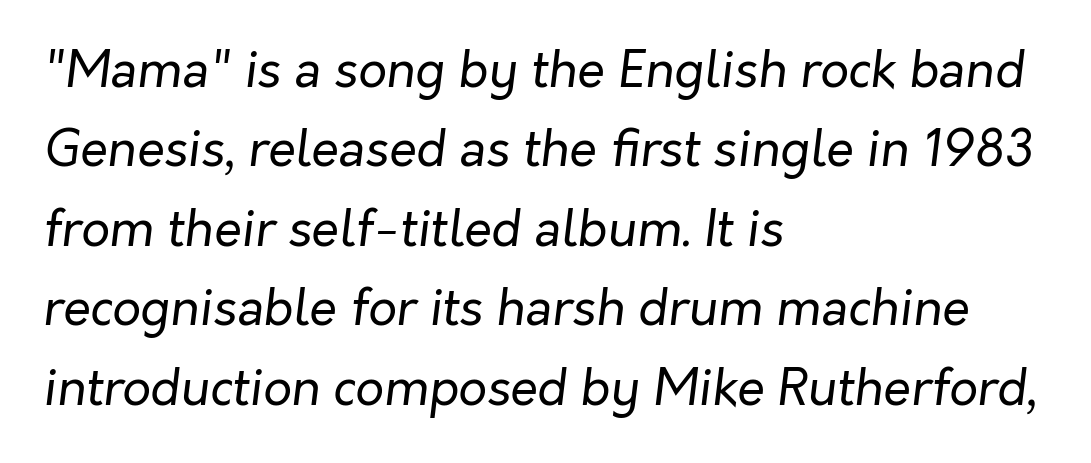
Q: Is the text bold? A: No.
Q: Is the text italic (slanted)? A: Yes, it leans right by about 7 degrees.
Q: Is the text underlined? A: No.
Q: How is the paragraph aligned? A: Left-aligned.
Q: Is the spacing between letters normal or unusually wide? A: Normal.
Q: Is the spacing between lines tight, normal or loose? A: Normal.
Q: Width (condensed, normal, or wide)? A: Normal.
Q: Stroke contrast? A: Low.
Q: x-height? A: Medium.
Q: Monospaced? A: No.
